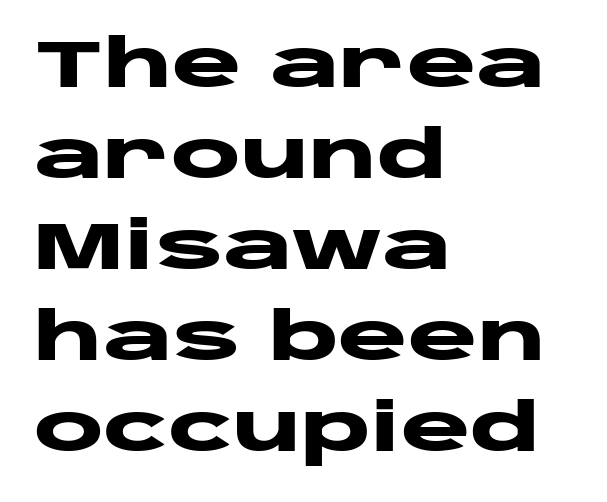
The image shows 66 px heavy, wide sans-serif type, upright; set left-aligned, normal line spacing (1.38x), normal letter spacing, not underlined; low stroke contrast and a large x-height.
